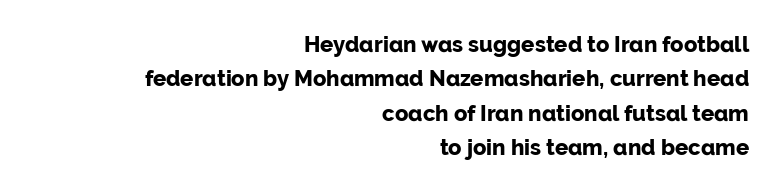
Does extra space separate the letters? No, they use regular spacing. This is the regular roman posture of the typeface. Short and long lines alike share a common ending point at right. Weight check: bold — yes, fully. A normal amount of white space separates one row of letters from the next. The passage shown is not underscored anywhere.
